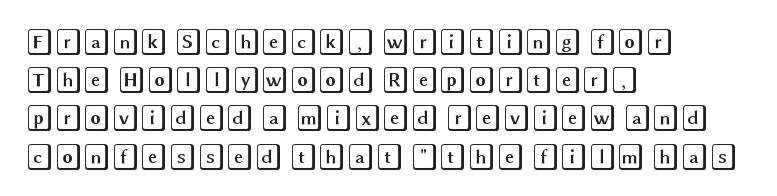
The image shows 26 px text type, upright; set left-aligned, normal line spacing (1.47x), normal letter spacing, not underlined.
